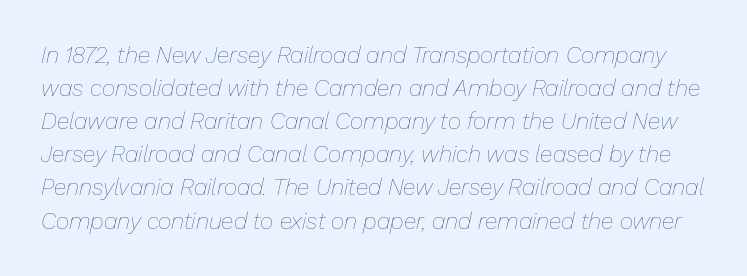
The image shows 23 px text type, italic (leaning right); set normal line spacing (1.44x), normal letter spacing, not underlined.
